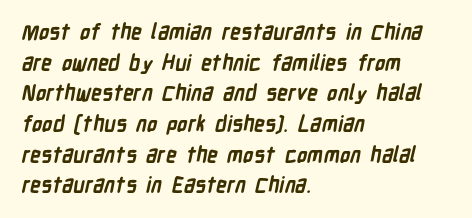
Students, this is bold: see how much ink each stroke carries. The rendering uses a moderate line-height, typical for paragraphs. The baseline area is clear. Short and long lines alike share a common starting point at left.
